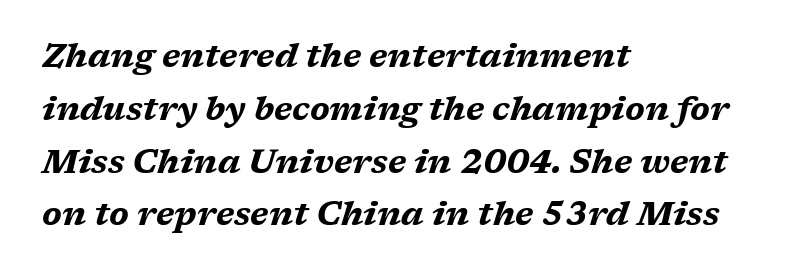
{"italic": "yes", "lean": "right", "slant_degrees": 17, "bold": "yes", "weight": "bold", "width": "wide", "stroke_contrast": "medium", "x_height": "medium", "monospaced": "no", "underline": "no", "align": "left", "line_spacing": "normal", "line_spacing_ratio": 1.6, "letter_spacing": "normal", "letter_spacing_em": 0.0, "glyph_px": 33}
